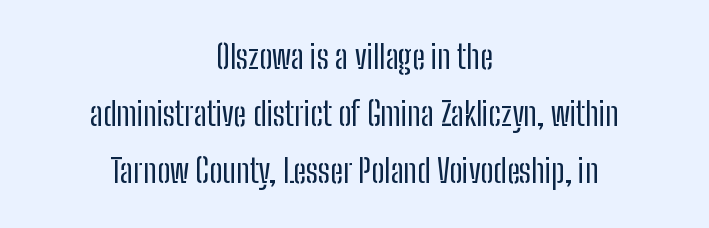
The image shows 33 px regular-weight, condensed sans-serif type, upright; set centered, line spacing 1.73x, normal letter spacing, not underlined; low stroke contrast and a medium x-height.
